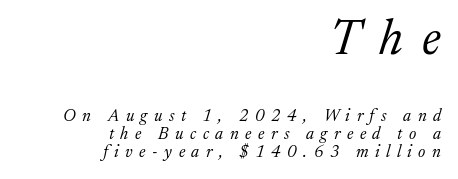
A typesetter would call this heavily tracked-out type. Compared with a flush-left layout, this one pins lines to the opposite, right side. The specimen reads as italic at a glance. Interline gaps are noticeably narrow in this sample.
